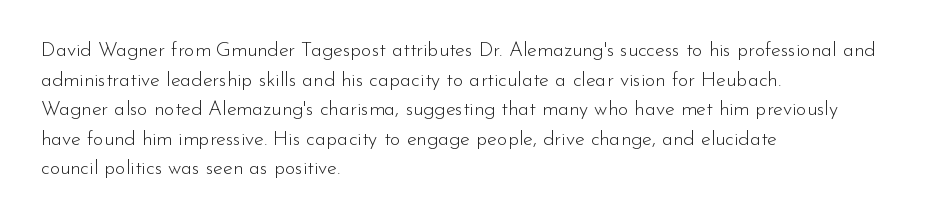
{"italic": "no", "bold": "no", "underline": "no", "align": "left", "line_spacing": "normal", "line_spacing_ratio": 1.48, "letter_spacing": "normal", "letter_spacing_em": 0.0, "glyph_px": 20}
